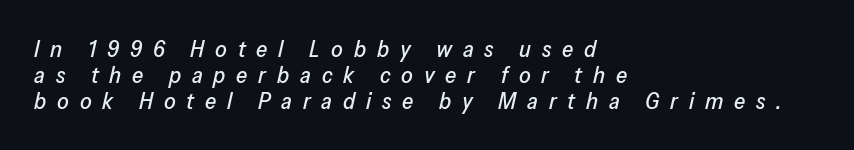
Q: Is the text italic (slanted)? A: Yes, it leans right by about 13 degrees.
Q: Is the text underlined? A: No.
Q: How is the paragraph aligned? A: Left-aligned.
Q: Is the spacing between letters normal or unusually wide? A: Unusually wide.
Q: Is the spacing between lines tight, normal or loose? A: Tight.
